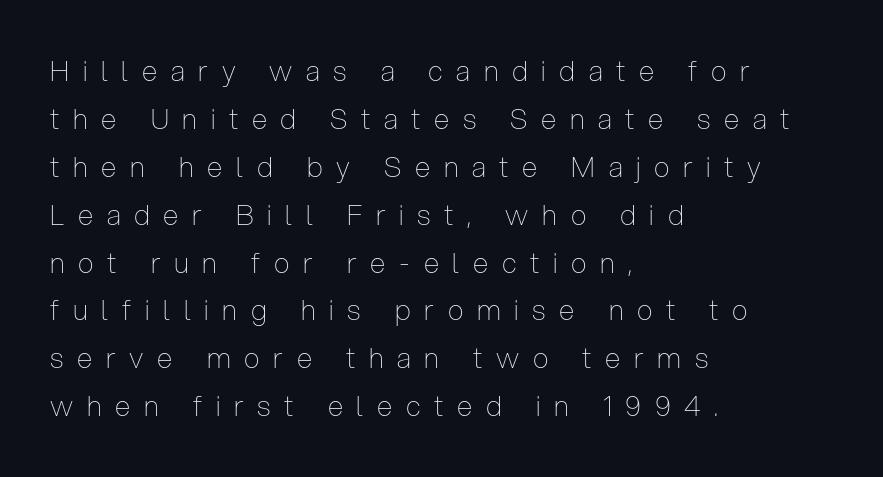
Short note: letters widely spaced. Caption: multi-line text, flush left, ragged right. Italic? Not at all — the glyphs are vertical. Is the stroke heavy? The answer is a plain regular-or-lighter.
